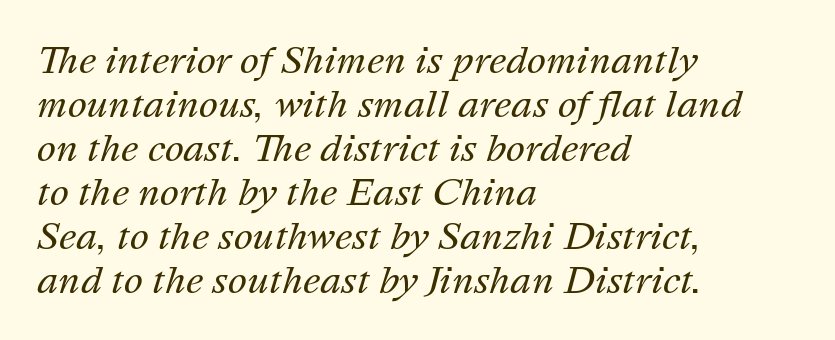
Q: Is the text bold? A: No.
Q: Is the text italic (slanted)? A: Yes, it leans right by about 16 degrees.
Q: Is the text underlined? A: No.
Q: How is the paragraph aligned? A: Left-aligned.
Q: Is the spacing between letters normal or unusually wide? A: Normal.
Q: Width (condensed, normal, or wide)? A: Normal.
Q: Stroke contrast? A: Medium.
Q: x-height? A: Medium.
Q: Monospaced? A: No.
